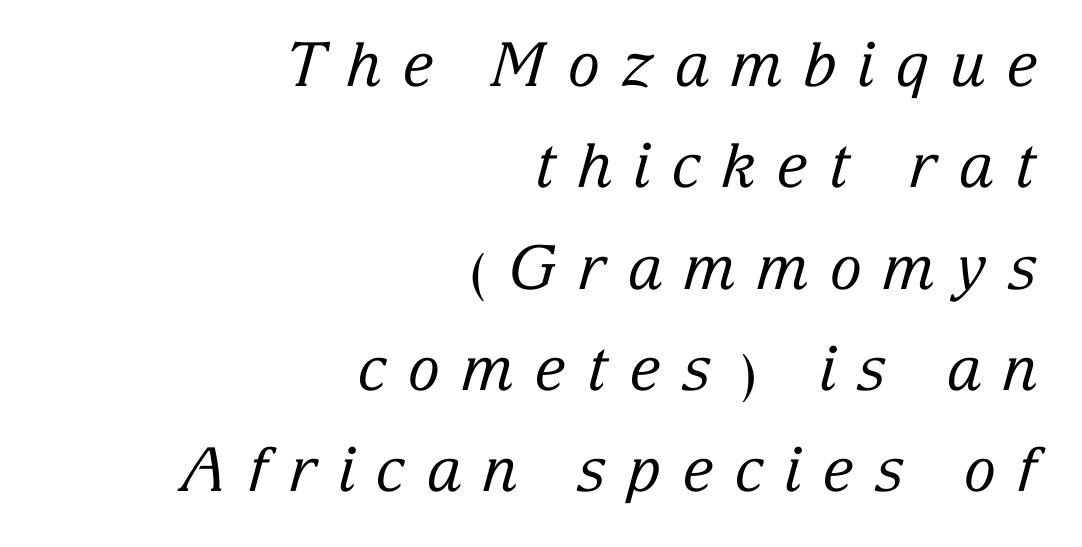
These lines are rendered in a variable-pitch font. These lines sit exactly where default settings would place them. A typesetter would call this heavily tracked-out type. Slanted lettering throughout. Glance below the letters and you will spot only blank space. No chunkiness to these letters — they're not bold.
